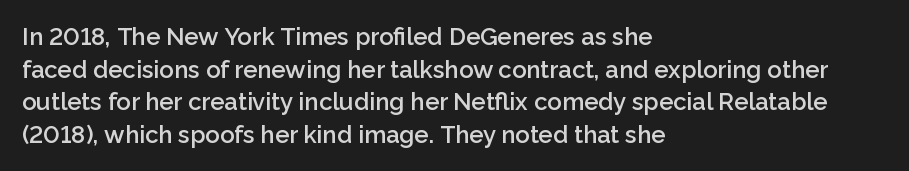
The image shows 24 px text type, upright; set left-aligned, normal line spacing (1.36x), normal letter spacing, not underlined.
